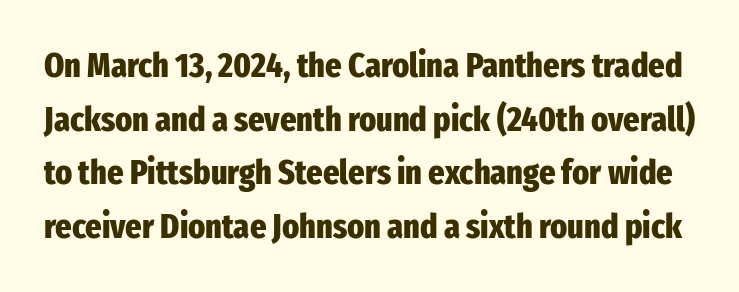
This sample uses plain, unmodified letter spacing. Looks like regular typesetting: each glyph gets only the width it needs. Vertically, the passage feels balanced, rows spaced as you'd expect. A typesetter would label this face a sans. The letters stand straight up with perfectly vertical stems.
